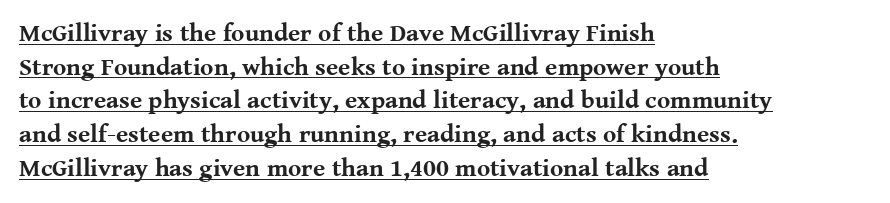
Q: Is the text bold? A: Yes.
Q: Is the text italic (slanted)? A: No, it is upright.
Q: Is the text underlined? A: Yes.
Q: How is the paragraph aligned? A: Left-aligned.
Q: Is the spacing between letters normal or unusually wide? A: Normal.
Q: Is the spacing between lines tight, normal or loose? A: Normal.
